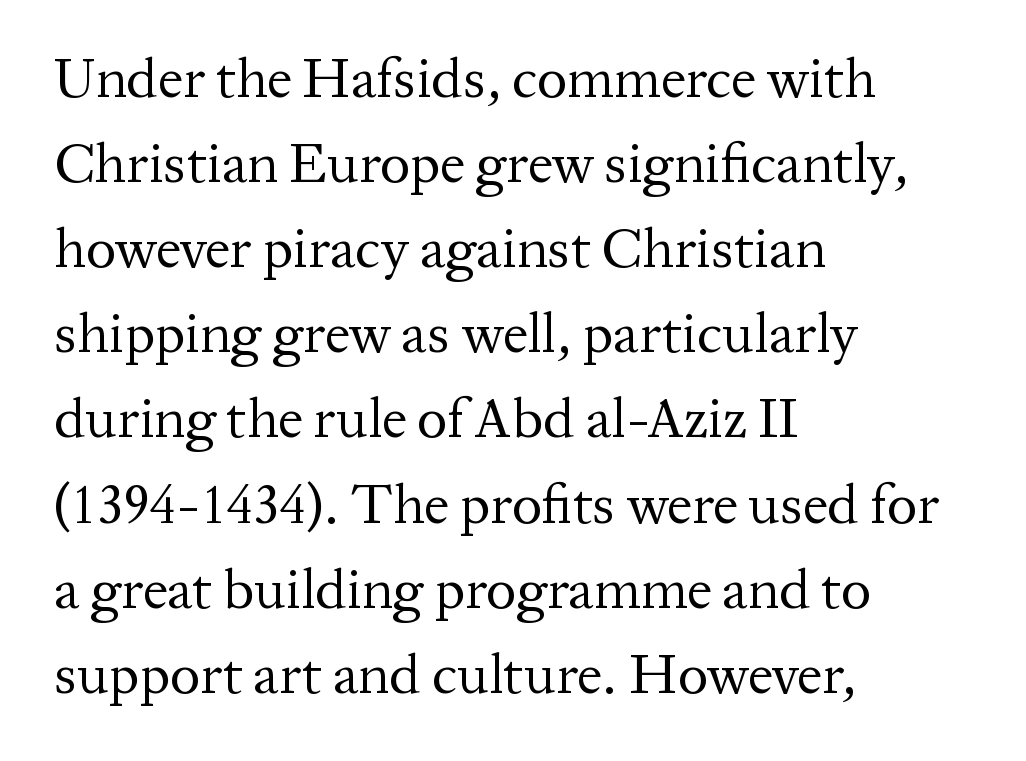
Line spacing here is normal. A classic flush-left, rag-right setting is used for this passage. Descenders are the only things crossing below the line. Tall strokes in this sample are plumb rather than angled. The designer went with a serif here, giving each stem small feet.
